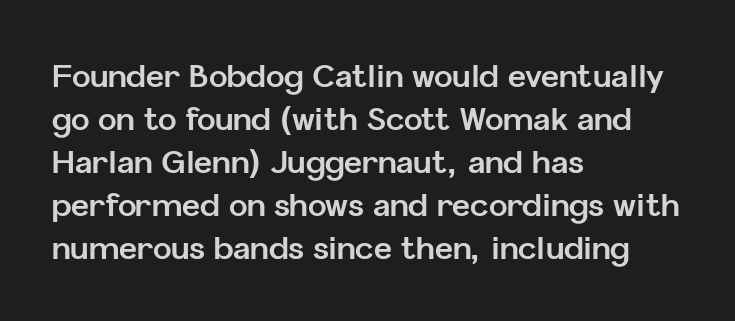
In terms of letterspacing, this is plain default setting. The rendering uses natural spacing where letterforms have individual widths. This sample uses a sans-serif face. No word sits above an underline. This is the regular roman posture of the typeface. All the whitespace from short lines collects on the right.
